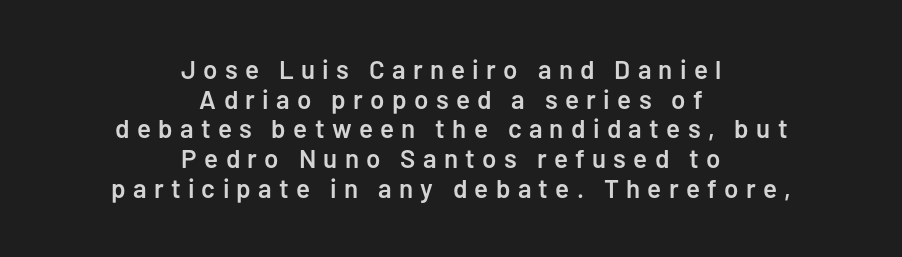
{"italic": "no", "bold": "semi", "underline": "no", "align": "center", "line_spacing": "tight", "line_spacing_ratio": 1.14, "letter_spacing": "wide", "letter_spacing_em": 0.28, "glyph_px": 26}
